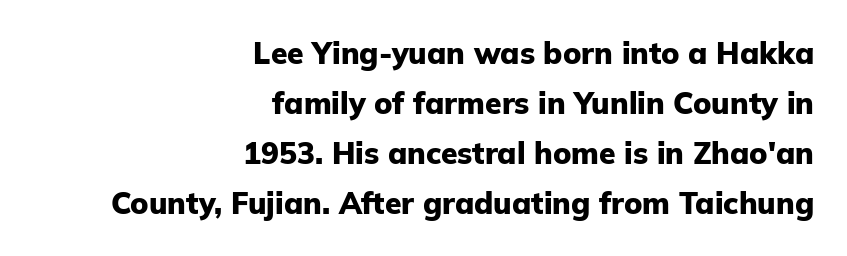
The image shows 30 px heavy sans-serif type, upright; set right-aligned, normal line spacing (1.67x), normal letter spacing, not underlined; low stroke contrast and a medium x-height.
